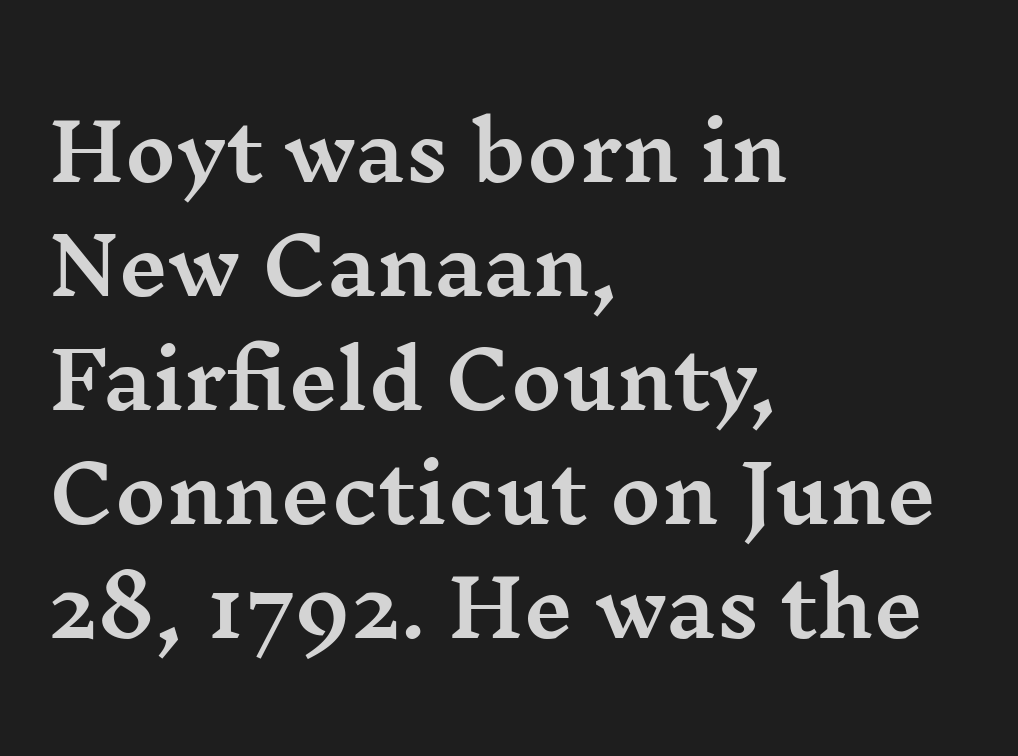
Q: Is the text italic (slanted)? A: No, it is upright.
Q: Is the typeface a serif or a sans-serif typeface? A: Serif.
Q: Is the text underlined? A: No.
Q: How is the paragraph aligned? A: Left-aligned.
Q: Is the spacing between letters normal or unusually wide? A: Normal.
Q: Is the spacing between lines tight, normal or loose? A: Normal.
Q: Width (condensed, normal, or wide)? A: Wide.
Q: Stroke contrast? A: Medium.
Q: x-height? A: Medium.
Q: Monospaced? A: No.
